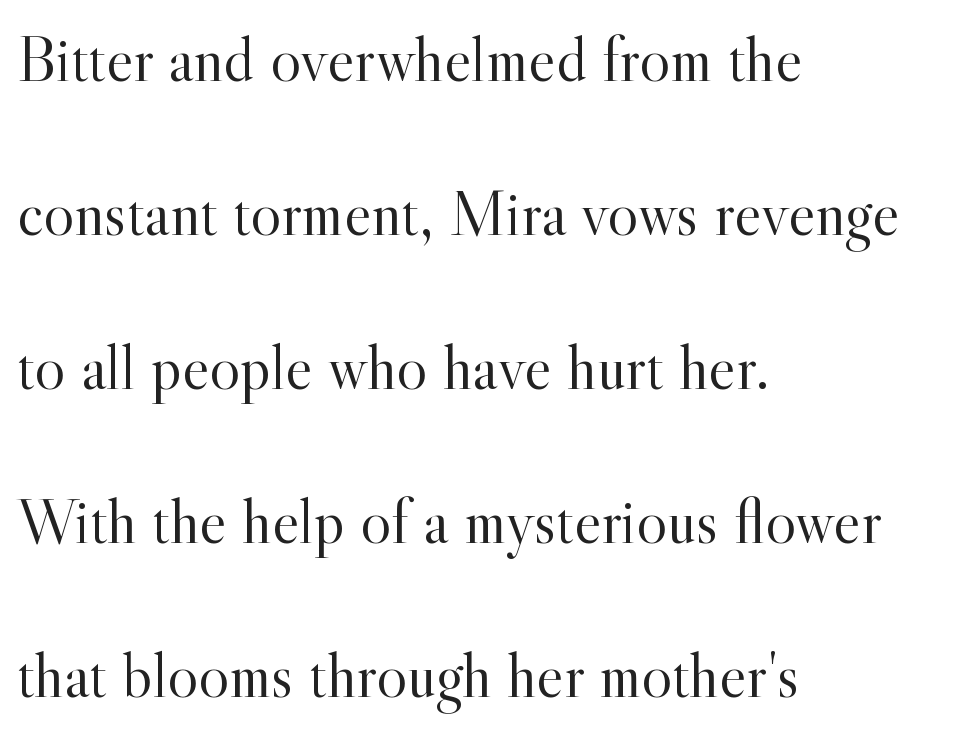
The image shows 65 px light serif type, upright; set left-aligned, loose line spacing (2.37x), normal letter spacing, not underlined; a small x-height.
